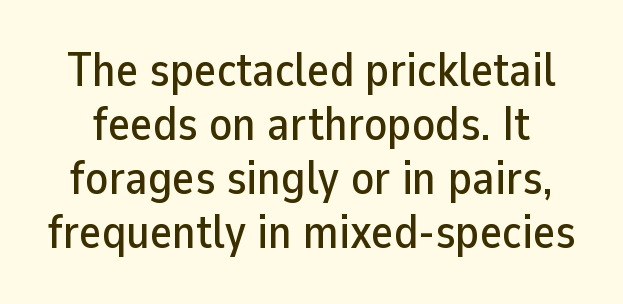
The image shows 47 px sans-serif type, upright; set tight line spacing (1.15x), normal letter spacing, not underlined; low stroke contrast and a medium x-height.
